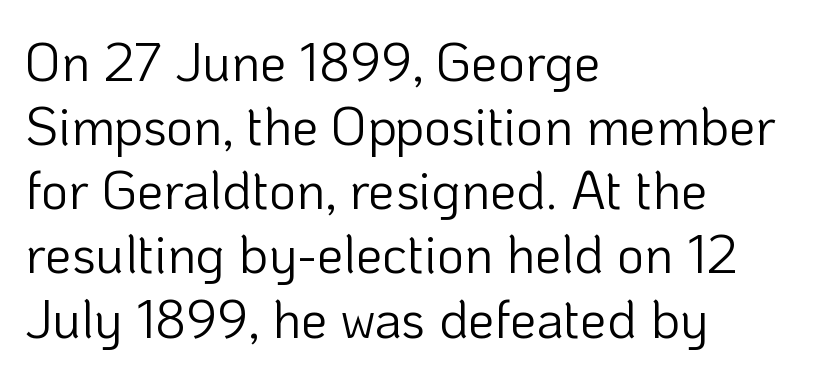
The image shows 53 px light sans-serif type, upright; set left-aligned, line spacing 1.21x, normal letter spacing, not underlined; low stroke contrast and a medium x-height.
